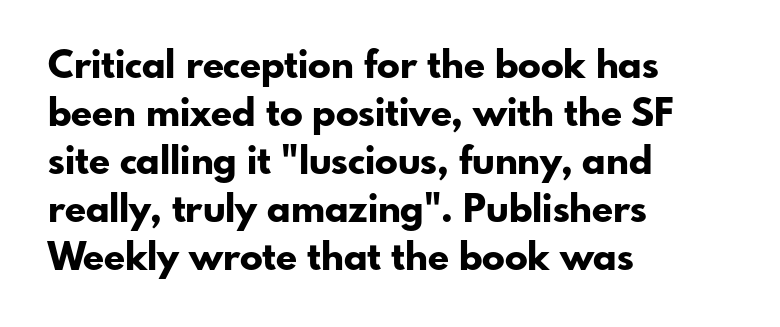
Notice how descenders clear the ascenders below comfortably — that's standard leading. Does the type have serifs? No, each stem ends abruptly. Caption: bold face, heavy strokes. A bare baseline throughout the passage. All the whitespace from short lines collects on the right.
